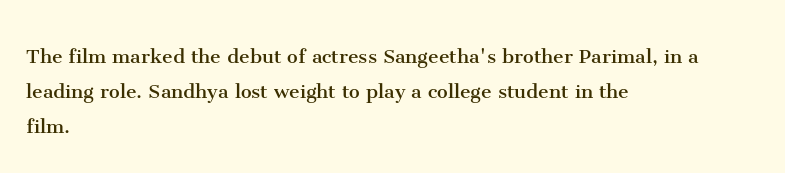
Q: Is the text bold? A: No.
Q: Is the text italic (slanted)? A: No, it is upright.
Q: Is the text underlined? A: No.
Q: How is the paragraph aligned? A: Left-aligned.
Q: Is the spacing between letters normal or unusually wide? A: Normal.
Q: Is the spacing between lines tight, normal or loose? A: Normal.
